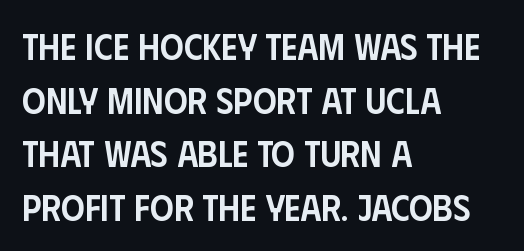
Q: Is the text bold? A: Semi-bold.
Q: Is the text italic (slanted)? A: No, it is upright.
Q: Is the typeface a serif or a sans-serif typeface? A: Sans-serif.
Q: Is the text underlined? A: No.
Q: How is the paragraph aligned? A: Left-aligned.
Q: Is the spacing between letters normal or unusually wide? A: Normal.
Q: Is the spacing between lines tight, normal or loose? A: Normal.
Q: Width (condensed, normal, or wide)? A: Condensed.
Q: Stroke contrast? A: Low.
Q: x-height? A: Large.
Q: Monospaced? A: No.
